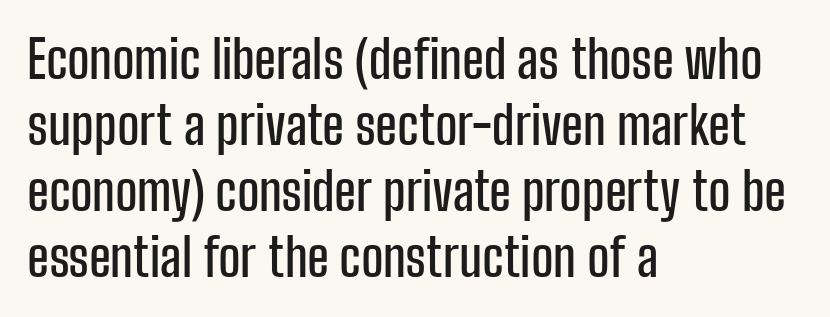
Q: Is the text italic (slanted)? A: No, it is upright.
Q: Is the typeface a serif or a sans-serif typeface? A: Sans-serif.
Q: Is the text underlined? A: No.
Q: How is the paragraph aligned? A: Left-aligned.
Q: Is the spacing between letters normal or unusually wide? A: Normal.
Q: Is the spacing between lines tight, normal or loose? A: Normal.
Q: Width (condensed, normal, or wide)? A: Condensed.
Q: Stroke contrast? A: Low.
Q: x-height? A: Medium.
Q: Monospaced? A: No.
